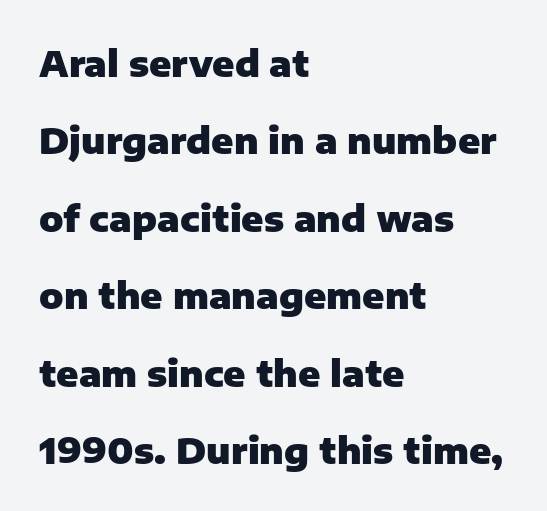
{"serif": "no", "italic": "no", "bold": "yes", "weight": "heavy", "width": "normal", "stroke_contrast": "low", "x_height": "medium", "monospaced": "no", "underline": "no", "align": "left", "line_spacing": "loose", "line_spacing_ratio": 2.15, "letter_spacing": "normal", "letter_spacing_em": 0.0, "glyph_px": 36}
